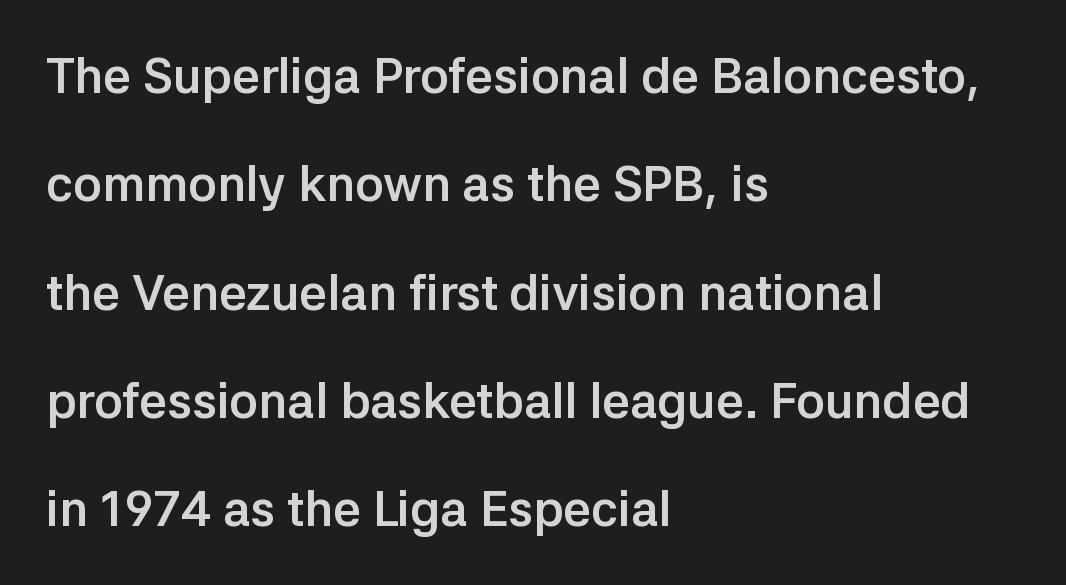
{"serif": "no", "italic": "no", "bold": "yes", "weight": "semibold", "width": "normal", "stroke_contrast": "low", "x_height": "medium", "monospaced": "no", "underline": "no", "align": "left", "line_spacing": "loose", "line_spacing_ratio": 2.21, "letter_spacing": "normal", "letter_spacing_em": 0.0, "glyph_px": 49}
